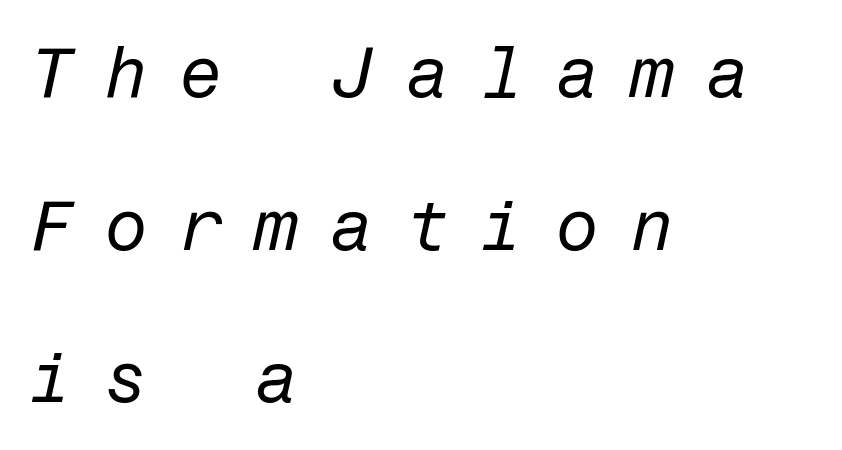
Honestly, the letter spacing is so wide it's the main thing you notice. Casual observation: everything's shoved over to the left. These lines were composed using italics. Quick note: underline off.
